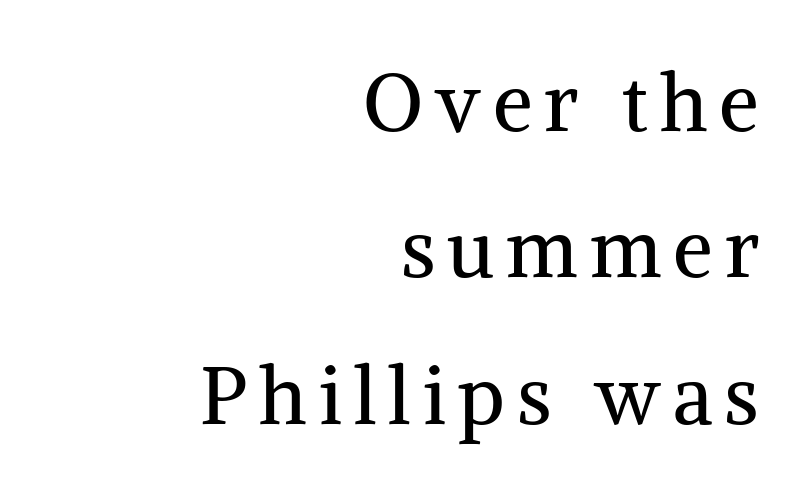
Q: Is the text bold? A: No.
Q: Is the text italic (slanted)? A: No, it is upright.
Q: Is the typeface a serif or a sans-serif typeface? A: Serif.
Q: Is the text underlined? A: No.
Q: How is the paragraph aligned? A: Right-aligned.
Q: Width (condensed, normal, or wide)? A: Normal.
Q: Stroke contrast? A: Medium.
Q: x-height? A: Medium.
Q: Monospaced? A: No.
